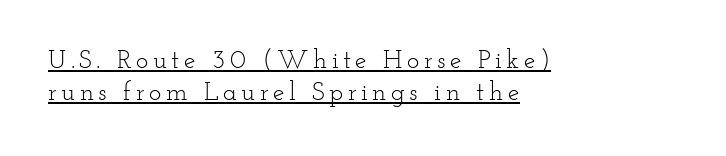
{"italic": "no", "bold": "no", "underline": "yes", "align": "left", "line_spacing": "normal", "line_spacing_ratio": 1.25, "glyph_px": 26}
